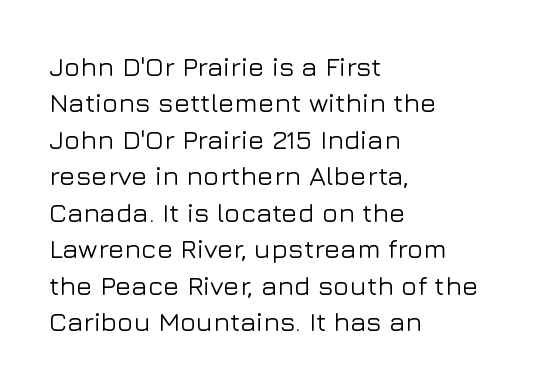
Tracking value appears to be zero — textbook default spacing. The type sits square on the baseline with zero lean. A clean baseline with only descenders dipping below it. Is the block centered? No — it sits flush against the left margin. Notice how descenders clear the ascenders below comfortably — that's standard leading.
